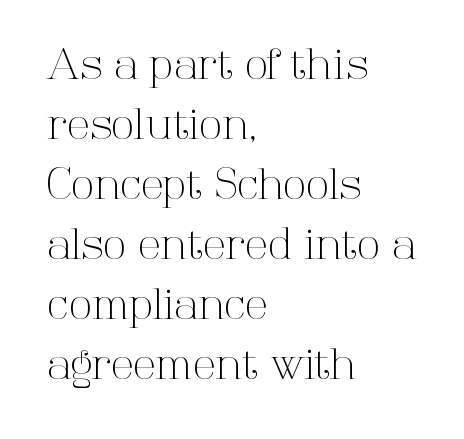
The image shows 42 px light serif type, upright; set left-aligned, normal line spacing (1.43x), normal letter spacing, not underlined; high stroke contrast and a medium x-height.
